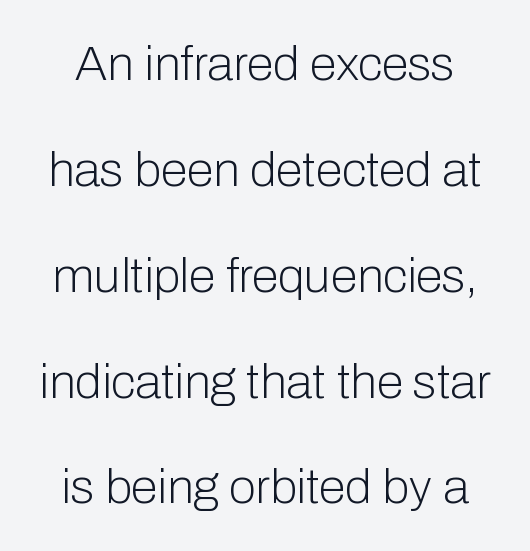
Q: Is the text bold? A: No.
Q: Is the text italic (slanted)? A: No, it is upright.
Q: Is the typeface a serif or a sans-serif typeface? A: Sans-serif.
Q: Is the text underlined? A: No.
Q: Is the spacing between letters normal or unusually wide? A: Normal.
Q: Is the spacing between lines tight, normal or loose? A: Loose.
Q: Width (condensed, normal, or wide)? A: Normal.
Q: Stroke contrast? A: Low.
Q: x-height? A: Medium.
Q: Monospaced? A: No.
